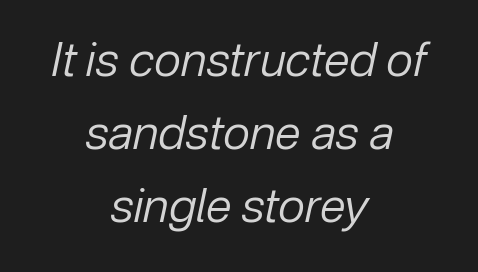
The image shows 47 px regular-weight type, italic (leaning right); set centered, normal line spacing (1.55x), normal letter spacing, not underlined; low stroke contrast and a medium x-height.
